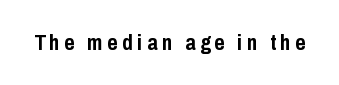
{"italic": "no", "bold": "yes", "underline": "no", "letter_spacing": "wide", "letter_spacing_em": 0.21, "glyph_px": 22}
